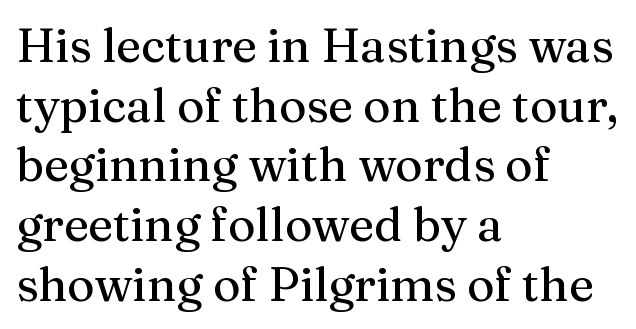
{"serif": "yes", "italic": "no", "width": "normal", "stroke_contrast": "medium", "x_height": "medium", "monospaced": "no", "underline": "no", "align": "left", "line_spacing": "normal", "line_spacing_ratio": 1.27, "letter_spacing": "normal", "letter_spacing_em": 0.0, "glyph_px": 47}
